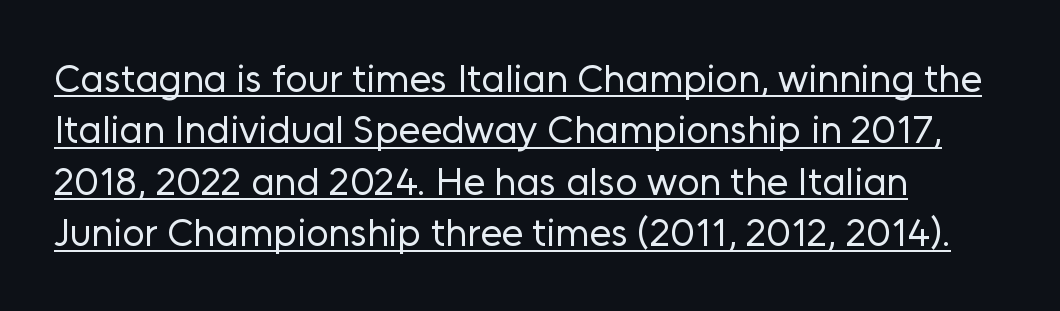
The passage shown is typed in a proportional face where columns would drift. Is the type heavy? It reads as light-to-regular instead. Caption: multi-line text, flush left, ragged right. Nothing sits at the stroke ends, so this counts as sans-serif.
